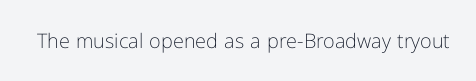
Posture: upright roman. Short note: letters normally spaced. The weight would be labelled regular, book, light, or lighter still. Lines of text with bare space underneath.
